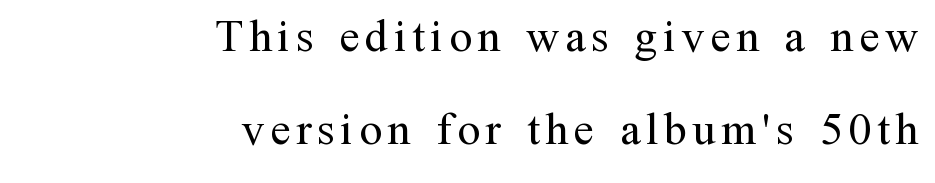
Q: Is the text bold? A: No.
Q: Is the text italic (slanted)? A: No, it is upright.
Q: Is the typeface a serif or a sans-serif typeface? A: Serif.
Q: Is the text underlined? A: No.
Q: How is the paragraph aligned? A: Right-aligned.
Q: Is the spacing between lines tight, normal or loose? A: Loose.
Q: Width (condensed, normal, or wide)? A: Normal.
Q: Stroke contrast? A: Medium.
Q: x-height? A: Medium.
Q: Monospaced? A: No.
